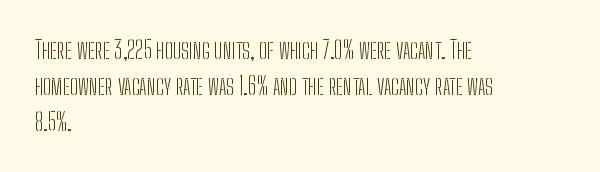
Q: Is the text bold? A: No.
Q: Is the text italic (slanted)? A: No, it is upright.
Q: Is the text underlined? A: No.
Q: How is the paragraph aligned? A: Left-aligned.
Q: Is the spacing between letters normal or unusually wide? A: Normal.
Q: Is the spacing between lines tight, normal or loose? A: Normal.
